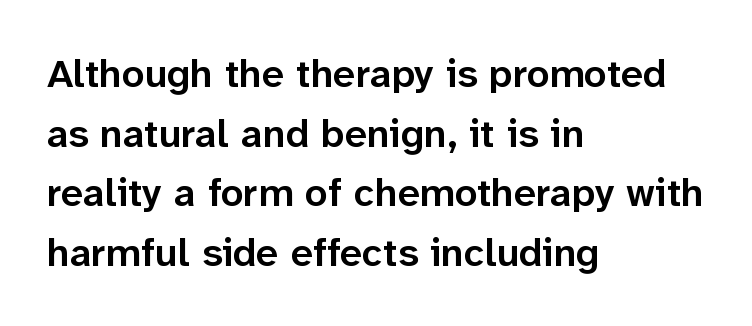
Q: Is the text bold? A: Semi-bold.
Q: Is the text italic (slanted)? A: No, it is upright.
Q: Is the typeface a serif or a sans-serif typeface? A: Sans-serif.
Q: Is the text underlined? A: No.
Q: How is the paragraph aligned? A: Left-aligned.
Q: Is the spacing between letters normal or unusually wide? A: Normal.
Q: Is the spacing between lines tight, normal or loose? A: Normal.
Q: Width (condensed, normal, or wide)? A: Normal.
Q: Stroke contrast? A: Low.
Q: x-height? A: Medium.
Q: Monospaced? A: No.
